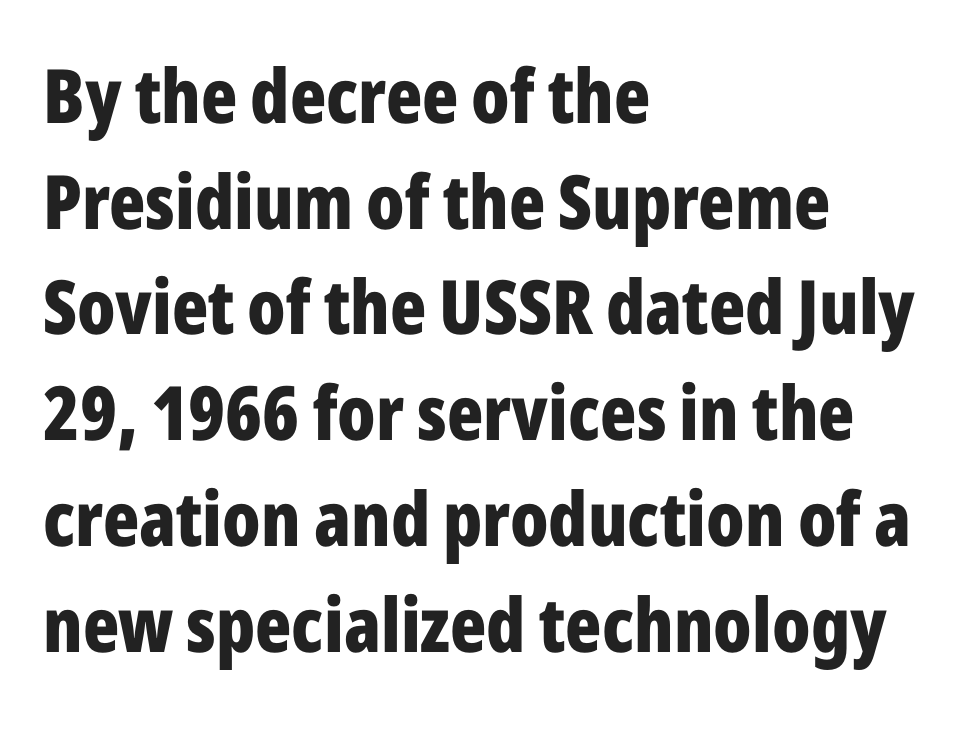
{"serif": "no", "italic": "no", "bold": "yes", "weight": "bold", "width": "condensed", "stroke_contrast": "low", "x_height": "medium", "monospaced": "no", "underline": "no", "align": "left", "line_spacing": "normal", "line_spacing_ratio": 1.41, "letter_spacing": "normal", "letter_spacing_em": 0.0, "glyph_px": 75}
